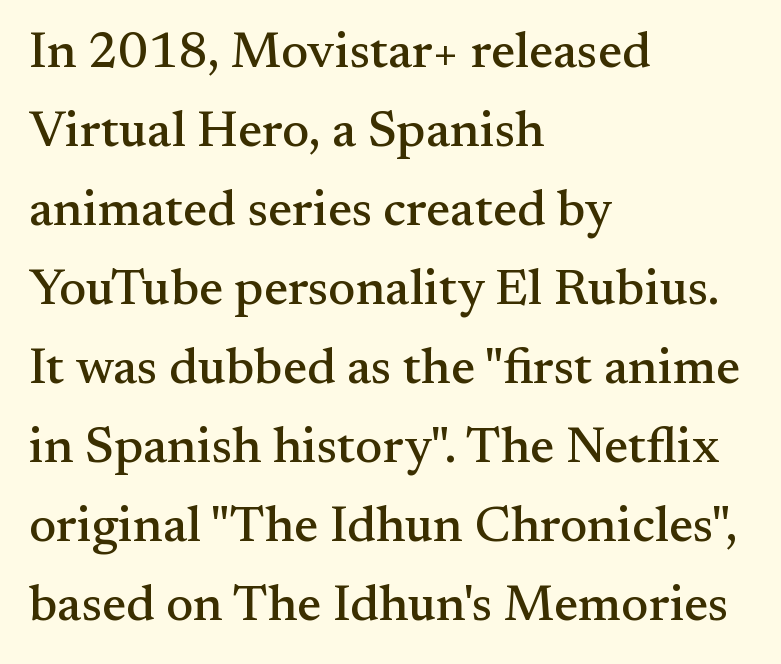
Q: Is the text italic (slanted)? A: No, it is upright.
Q: Is the typeface a serif or a sans-serif typeface? A: Serif.
Q: Is the text underlined? A: No.
Q: How is the paragraph aligned? A: Left-aligned.
Q: Is the spacing between letters normal or unusually wide? A: Normal.
Q: Is the spacing between lines tight, normal or loose? A: Normal.
Q: Width (condensed, normal, or wide)? A: Normal.
Q: Stroke contrast? A: Medium.
Q: x-height? A: Small.
Q: Monospaced? A: No.
